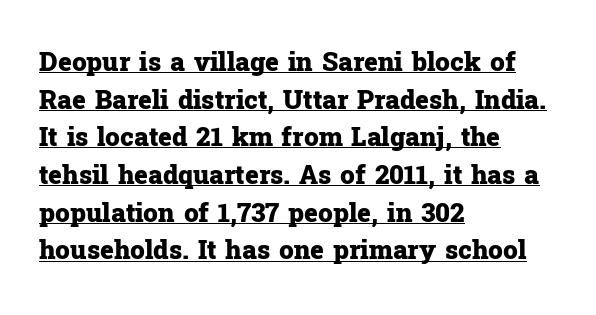
{"italic": "no", "bold": "yes", "underline": "yes", "align": "left", "line_spacing": "normal", "line_spacing_ratio": 1.45, "letter_spacing": "normal", "letter_spacing_em": 0.0, "glyph_px": 26}
